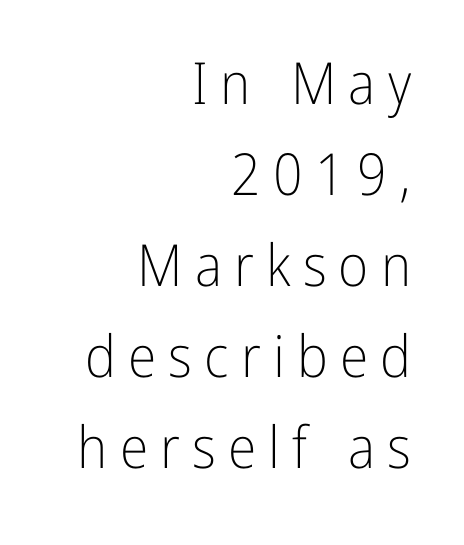
Proportional: the letters do not fall into vertical columns. These lines stack with their right ends in a neat column. A roman cut, with each character standing at attention. The face used here is a sans, in the tradition of grotesques and geometrics.
